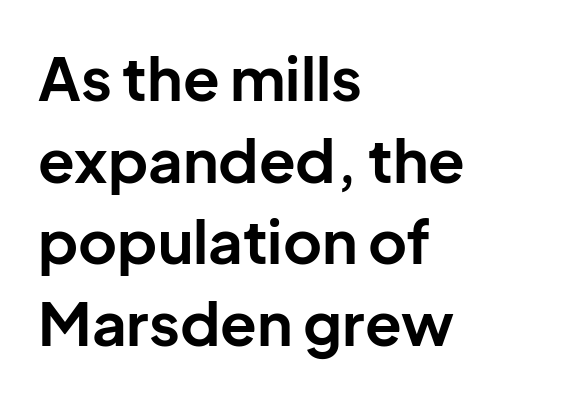
The image shows 60 px bold sans-serif type, upright; set left-aligned, normal line spacing (1.36x), normal letter spacing, not underlined; low stroke contrast and a medium x-height.
